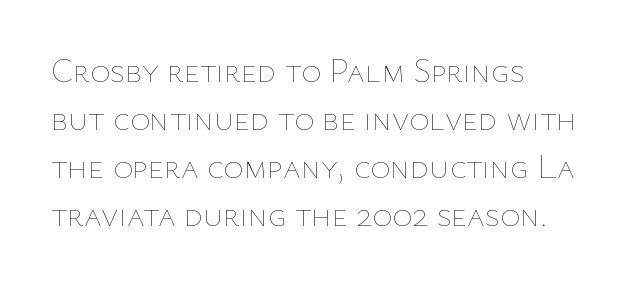
{"italic": "no", "bold": "no", "weight": "thin", "width": "normal", "stroke_contrast": "low", "x_height": "medium", "monospaced": "no", "underline": "no", "align": "left", "line_spacing": "normal", "line_spacing_ratio": 1.41, "letter_spacing": "normal", "letter_spacing_em": 0.0, "glyph_px": 34}
